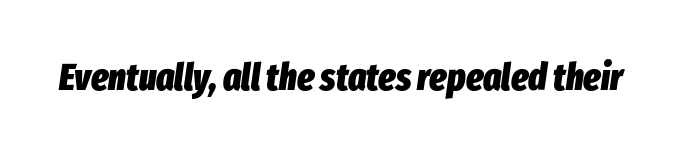
Q: Is the text bold? A: Yes.
Q: Is the text italic (slanted)? A: Yes, it leans right by about 8 degrees.
Q: Is the text underlined? A: No.
Q: Is the spacing between letters normal or unusually wide? A: Normal.
Q: Width (condensed, normal, or wide)? A: Condensed.
Q: Stroke contrast? A: Low.
Q: x-height? A: Medium.
Q: Monospaced? A: No.
